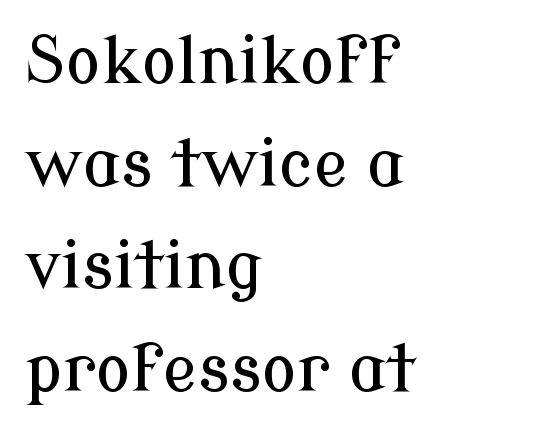
The image shows 65 px serif type, upright; set left-aligned, normal line spacing (1.58x), normal letter spacing, not underlined; low stroke contrast and a medium x-height.
